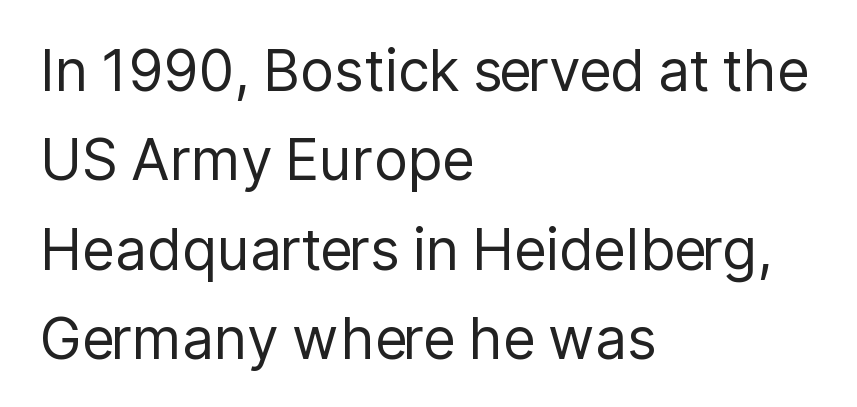
This rendering features lettering with no underline. The weight tops out at a normal text grade. A typesetter would call this proportional, since set widths differ per character. Left-aligned paragraph, ragged on the right. Serif or sans? Sans — the stroke terminals are bare. Normally led — the rows are evenly, conventionally spaced.
